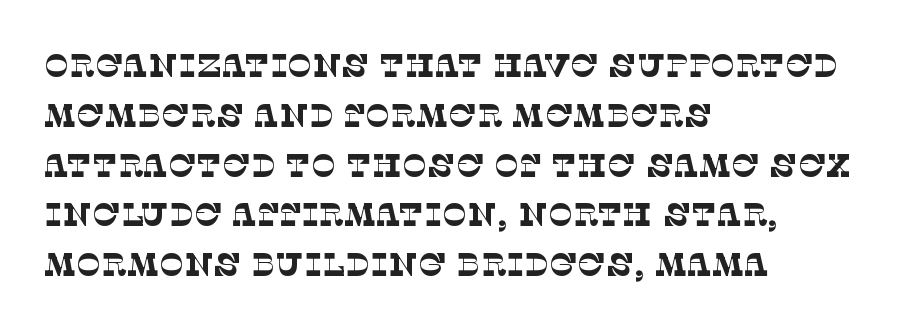
{"serif": "yes", "bold": "no", "weight": "thin", "width": "normal", "stroke_contrast": "low", "x_height": "large", "monospaced": "no", "underline": "no", "align": "left", "line_spacing": "normal", "line_spacing_ratio": 1.51, "letter_spacing": "normal", "letter_spacing_em": 0.0, "glyph_px": 33}
